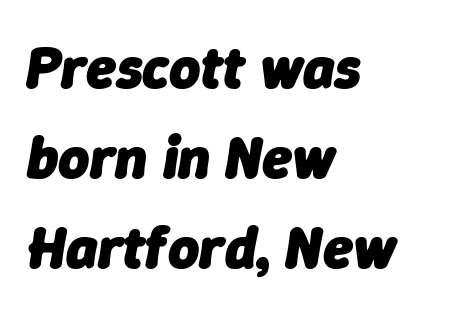
{"italic": "yes", "lean": "right", "slant_degrees": 9, "bold": "yes", "weight": "heavy", "width": "normal", "stroke_contrast": "low", "x_height": "medium", "monospaced": "no", "underline": "no", "align": "left", "line_spacing": "normal", "line_spacing_ratio": 1.5, "letter_spacing": "normal", "letter_spacing_em": 0.0, "glyph_px": 60}
